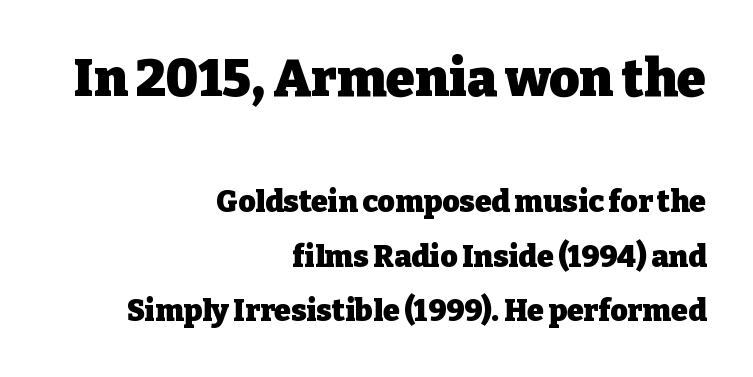
Q: Is the text bold? A: Yes.
Q: Is the text italic (slanted)? A: No, it is upright.
Q: Is the typeface a serif or a sans-serif typeface? A: Serif.
Q: Is the text underlined? A: No.
Q: How is the paragraph aligned? A: Right-aligned.
Q: Is the spacing between letters normal or unusually wide? A: Normal.
Q: Which block of text is set in a larger size, the first (top) or the second (bottom)? A: The first (top) one.
Q: Width (condensed, normal, or wide)? A: Normal.
Q: Stroke contrast? A: Low.
Q: x-height? A: Medium.
Q: Monospaced? A: No.
